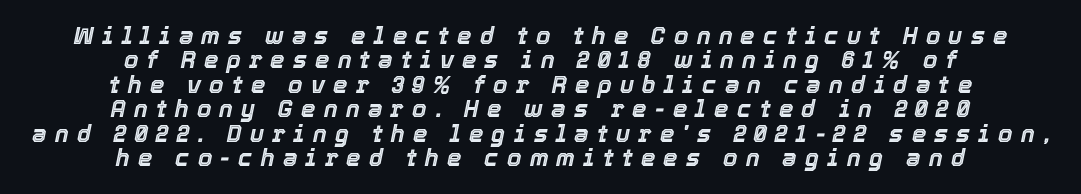
{"italic": "yes", "lean": "right", "slant_degrees": 12, "underline": "no", "align": "center", "line_spacing": "tight", "line_spacing_ratio": 1.06, "letter_spacing": "wide", "letter_spacing_em": 0.36, "glyph_px": 23}
